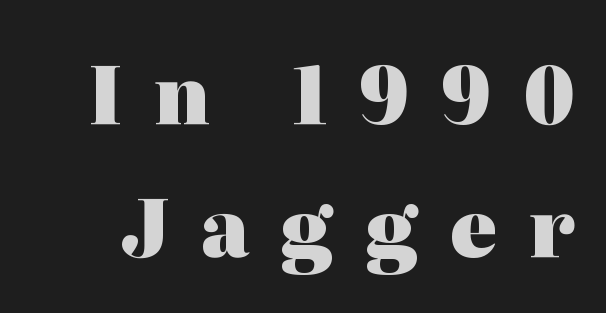
Q: Is the text bold? A: Yes.
Q: Is the text italic (slanted)? A: No, it is upright.
Q: Is the typeface a serif or a sans-serif typeface? A: Serif.
Q: Is the text underlined? A: No.
Q: Is the spacing between letters normal or unusually wide? A: Unusually wide.
Q: Is the spacing between lines tight, normal or loose? A: Normal.
Q: Width (condensed, normal, or wide)? A: Normal.
Q: Stroke contrast? A: High.
Q: x-height? A: Medium.
Q: Monospaced? A: No.
